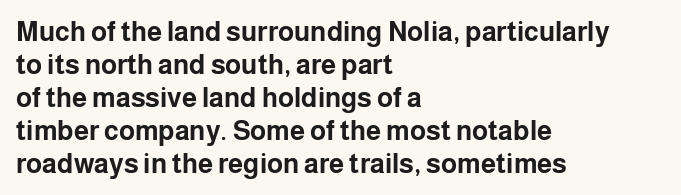
Q: Is the text bold? A: Yes.
Q: Is the text italic (slanted)? A: No, it is upright.
Q: Is the text underlined? A: No.
Q: How is the paragraph aligned? A: Left-aligned.
Q: Is the spacing between letters normal or unusually wide? A: Normal.
